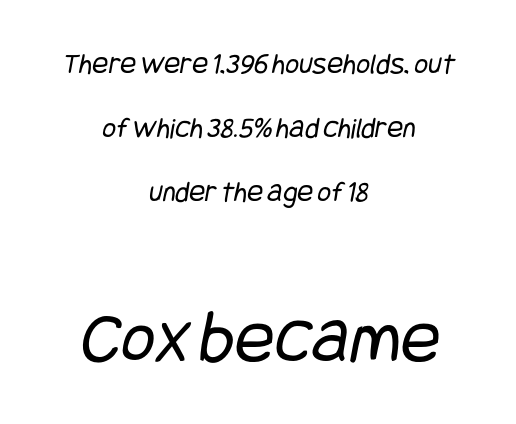
Q: Is the text bold? A: No.
Q: Is the typeface a serif or a sans-serif typeface? A: Sans-serif.
Q: Is the text underlined? A: No.
Q: How is the paragraph aligned? A: Centered.
Q: Is the spacing between letters normal or unusually wide? A: Normal.
Q: Is the spacing between lines tight, normal or loose? A: Loose.
Q: Which block of text is set in a larger size, the first (top) or the second (bottom)? A: The second (bottom) one.
Q: Width (condensed, normal, or wide)? A: Condensed.
Q: Stroke contrast? A: Low.
Q: x-height? A: Large.
